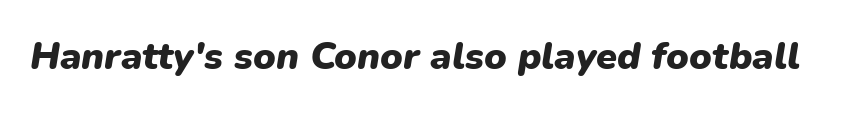
Unmarked baselines from the first word to the last. The letters are bold, with thick, heavy strokes. An italicized treatment has been applied to the whole sample. Looks like regular typesetting: each glyph gets only the width it needs.
